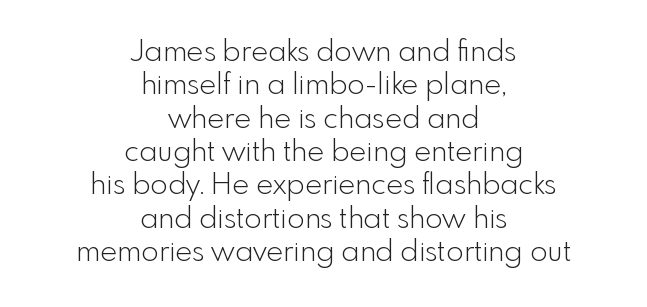
Are there feet on the stems? There aren't — it's a sans. The specimen omits any rule beneath the text block's lines. Does the lettering tilt? It doesn't — this is upright. Cramped leading.
